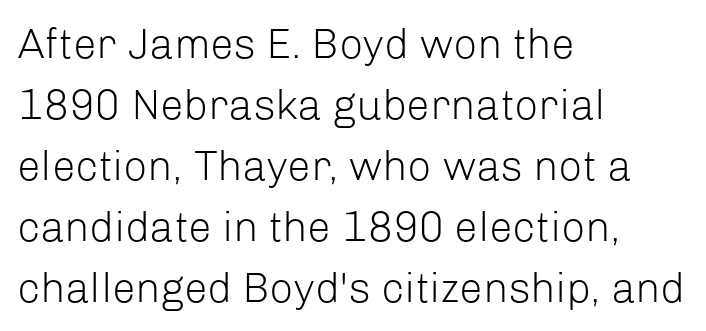
Q: Is the text bold? A: No.
Q: Is the text italic (slanted)? A: No, it is upright.
Q: Is the typeface a serif or a sans-serif typeface? A: Sans-serif.
Q: Is the text underlined? A: No.
Q: How is the paragraph aligned? A: Left-aligned.
Q: Is the spacing between letters normal or unusually wide? A: Normal.
Q: Is the spacing between lines tight, normal or loose? A: Normal.
Q: Width (condensed, normal, or wide)? A: Normal.
Q: Stroke contrast? A: Low.
Q: x-height? A: Medium.
Q: Monospaced? A: No.
